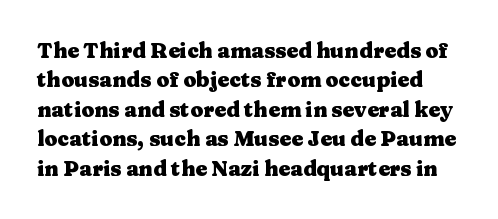
{"italic": "no", "bold": "yes", "underline": "no", "line_spacing": "normal", "line_spacing_ratio": 1.4, "letter_spacing": "normal", "letter_spacing_em": 0.0, "glyph_px": 21}
